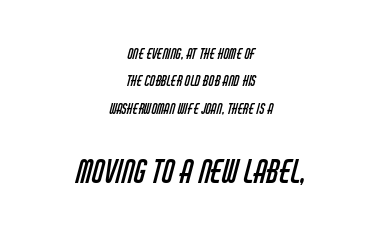
The image shows 31 px regular-weight, condensed sans-serif type; set centered, loose line spacing (1.96x), normal letter spacing, not underlined; the second (bottom) block is 2.21x larger; low stroke contrast and a large x-height.
